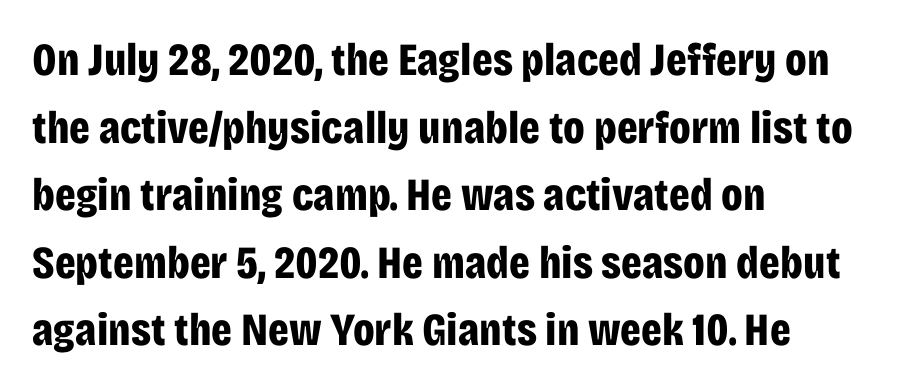
Is this a sans? Yes — the strokes have no serifs. Does the lettering tilt? It doesn't — this is upright. Visually the block forms a straight wall on the left and a jagged coastline on the right. The horizontal fit of the characters is conventional and even. Normally led — the rows are evenly, conventionally spaced. You could not count columns in this text — the font is proportionally spaced.
